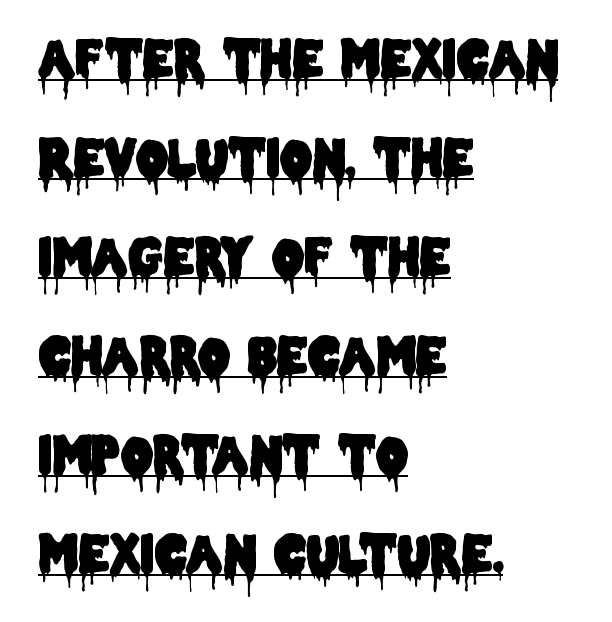
{"serif": "no", "italic": "no", "width": "condensed", "stroke_contrast": "low", "x_height": "large", "monospaced": "no", "underline": "yes", "align": "left", "line_spacing": "loose", "line_spacing_ratio": 1.98, "letter_spacing": "normal", "letter_spacing_em": 0.0, "glyph_px": 50}
